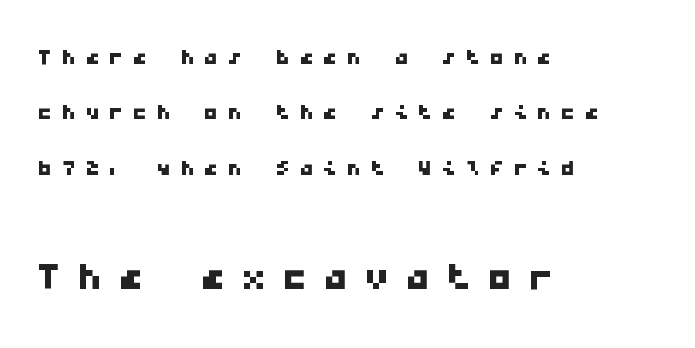
{"serif": "no", "width": "wide", "stroke_contrast": "low", "x_height": "medium", "monospaced": "yes", "underline": "no", "align": "left", "line_spacing": "loose", "line_spacing_ratio": 1.91, "letter_spacing": "wide", "letter_spacing_em": 0.32, "larger_block": "second", "size_ratio": 1.72, "glyph_px": 50}
